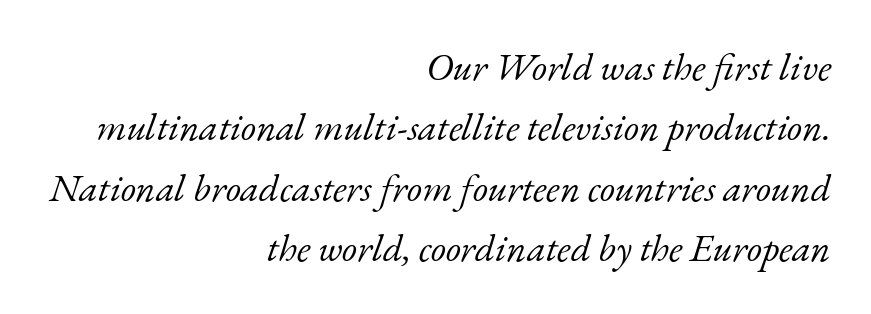
{"serif": "yes", "italic": "yes", "lean": "right", "slant_degrees": 17, "bold": "no", "weight": "light", "width": "normal", "stroke_contrast": "low", "x_height": "small", "monospaced": "no", "underline": "no", "align": "right", "line_spacing": "normal", "line_spacing_ratio": 1.55, "letter_spacing": "normal", "letter_spacing_em": 0.0, "glyph_px": 39}
